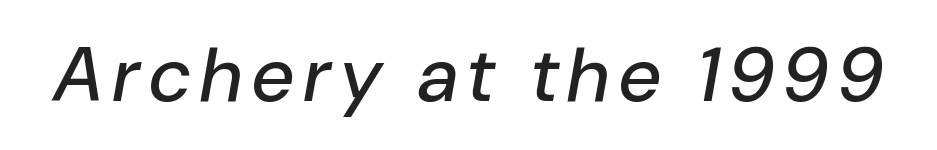
{"italic": "yes", "lean": "right", "slant_degrees": 10, "width": "normal", "stroke_contrast": "low", "x_height": "medium", "monospaced": "no", "underline": "no", "glyph_px": 76}
